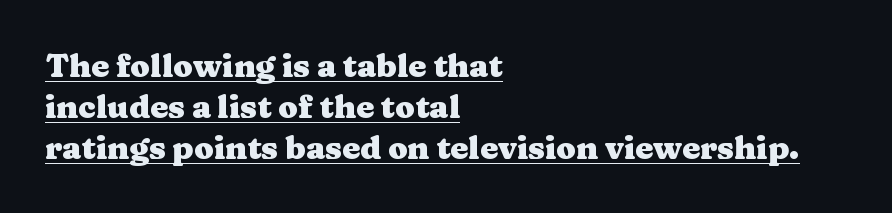
Q: Is the text bold? A: Yes.
Q: Is the text italic (slanted)? A: No, it is upright.
Q: Is the typeface a serif or a sans-serif typeface? A: Serif.
Q: Is the text underlined? A: Yes.
Q: How is the paragraph aligned? A: Left-aligned.
Q: Is the spacing between letters normal or unusually wide? A: Normal.
Q: Is the spacing between lines tight, normal or loose? A: Normal.
Q: Width (condensed, normal, or wide)? A: Wide.
Q: Stroke contrast? A: Medium.
Q: x-height? A: Medium.
Q: Monospaced? A: No.
